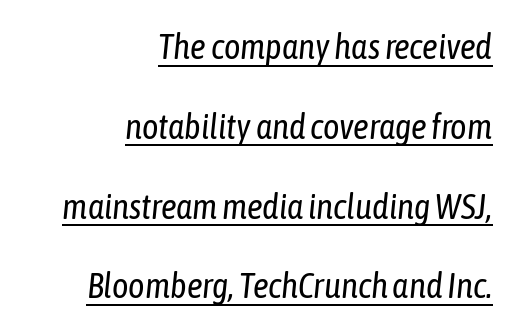
Slant detected: the letters are inclined. A typesetter would call this proportional, since set widths differ per character. There is no visible air inserted between adjacent glyphs. The cut favours lightness, reaching ordinary text weight at its darkest. Quick note: underline on. Does the copy run flush right? Yes — the right margin is perfectly even.
